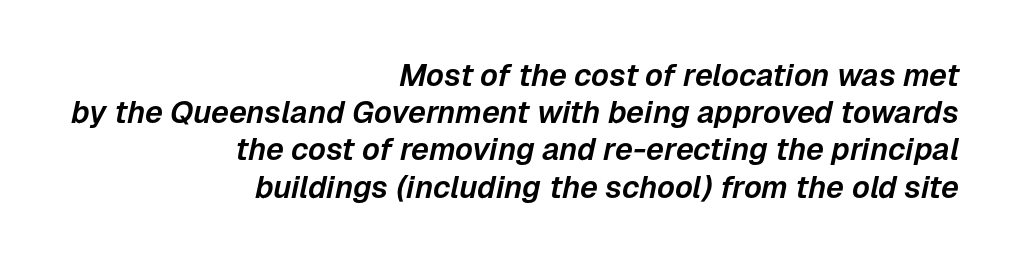
{"italic": "yes", "lean": "right", "slant_degrees": 12, "width": "normal", "stroke_contrast": "low", "x_height": "medium", "monospaced": "no", "underline": "no", "align": "right", "line_spacing_ratio": 1.2, "letter_spacing": "normal", "letter_spacing_em": 0.0, "glyph_px": 31}
